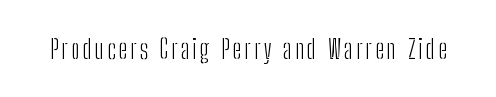
The image shows 27 px text type, upright; set not underlined.
